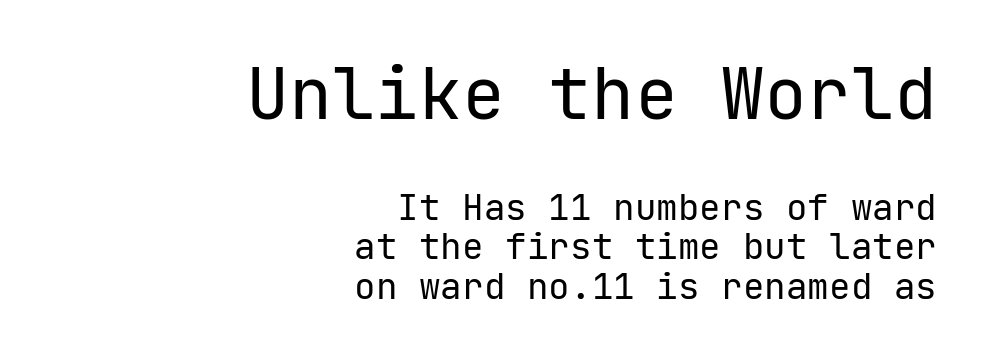
Q: Is the text bold? A: No.
Q: Is the text italic (slanted)? A: No, it is upright.
Q: Is the typeface a serif or a sans-serif typeface? A: Sans-serif.
Q: Is the text underlined? A: No.
Q: How is the paragraph aligned? A: Right-aligned.
Q: Is the spacing between letters normal or unusually wide? A: Normal.
Q: Is the spacing between lines tight, normal or loose? A: Tight.
Q: Which block of text is set in a larger size, the first (top) or the second (bottom)? A: The first (top) one.
Q: Width (condensed, normal, or wide)? A: Normal.
Q: Stroke contrast? A: Low.
Q: x-height? A: Medium.
Q: Monospaced? A: Yes.
